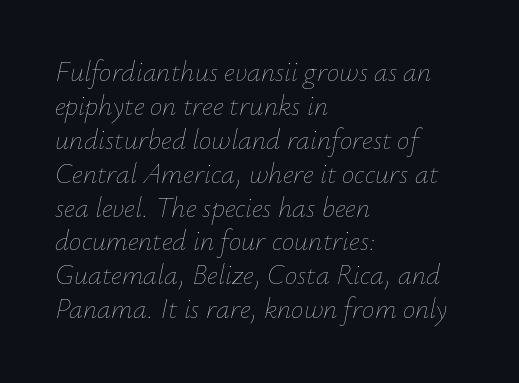
The image shows 28 px thin type, italic (leaning right); set left-aligned, line spacing 1.21x, normal letter spacing, not underlined; low stroke contrast and a small x-height.
